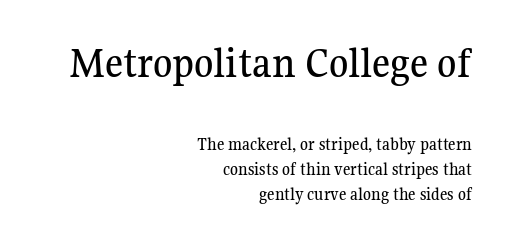
The image shows 44 px serif type, upright; set right-aligned, normal line spacing (1.39x), normal letter spacing, not underlined; the first (top) block is 2.44x larger; medium stroke contrast and a medium x-height.
